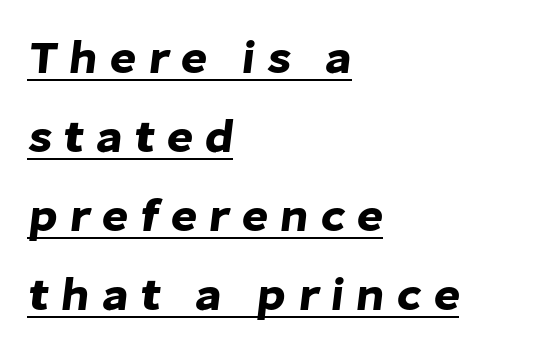
The image shows 46 px sans-serif type; set left-aligned, line spacing 1.72x, unusually wide letter spacing (+0.25 em), underlined; low stroke contrast and a medium x-height.
